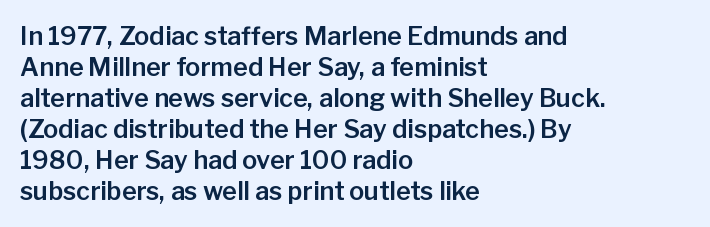
{"italic": "no", "underline": "no", "align": "left", "line_spacing_ratio": 1.24, "letter_spacing": "normal", "letter_spacing_em": 0.0, "glyph_px": 25}
